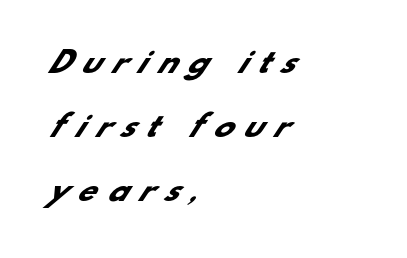
The image shows 29 px heavy sans-serif type; set left-aligned, loose line spacing (2.2x), unusually wide letter spacing (+0.38 em), not underlined; low stroke contrast and a small x-height.
